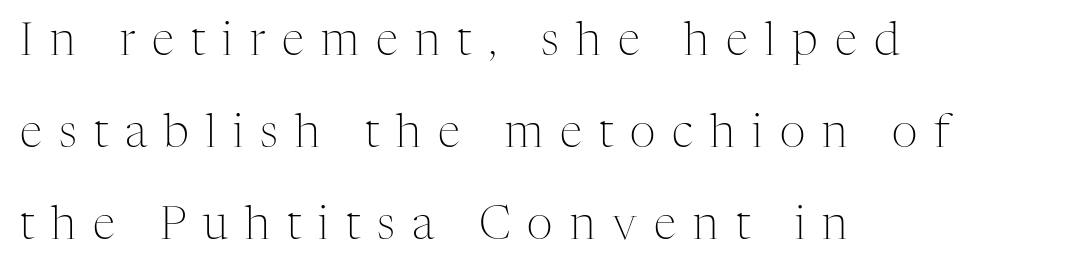
The image shows 45 px light serif type, upright; set left-aligned, loose line spacing (2.04x), unusually wide letter spacing (+0.38 em), not underlined; medium stroke contrast and a medium x-height.
